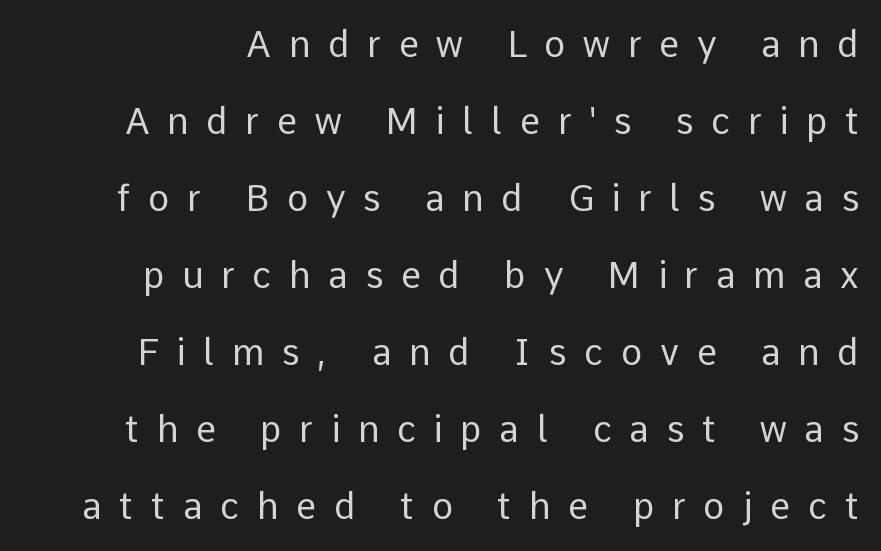
The passage shown has open, widely tracked lettering throughout. The letters advance in unequal steps, a hallmark of proportional type. The font is comparable to plain body text, perhaps lighter. The letters stand upright; this is a roman face. In terms of letterform style, serifs are entirely absent. Each row of text sits above clean, open space.
